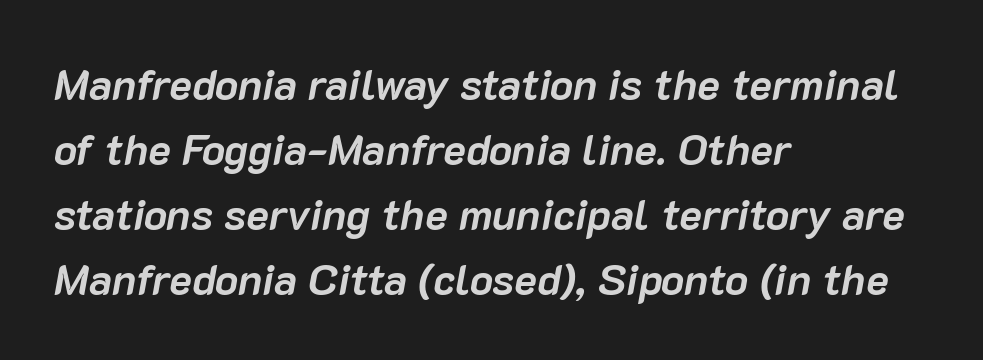
Horizontally, the lines are justified to the leading edge only. The letters advance in unequal steps, a hallmark of proportional type. Successive baselines arrive at the customary interval. Summary of weight: heavy, a full bold. The face used here is rendered with its standard letterfit.
